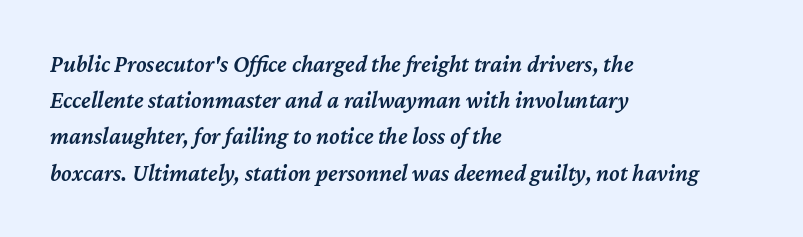
What's the leading like? Ordinary, nothing unusual. What stands out about the letter spacing? Nothing — it is the standard amount. Descenders hang freely into open space. An italicized treatment has been applied to the whole sample.
